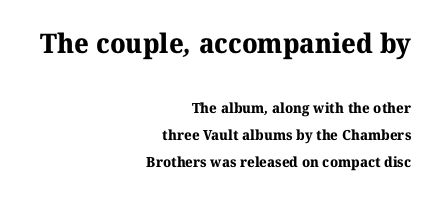
{"bold": "yes", "underline": "no", "align": "right", "line_spacing": "loose", "line_spacing_ratio": 1.93, "letter_spacing": "normal", "letter_spacing_em": 0.0, "larger_block": "first", "size_ratio": 1.93, "glyph_px": 27}
